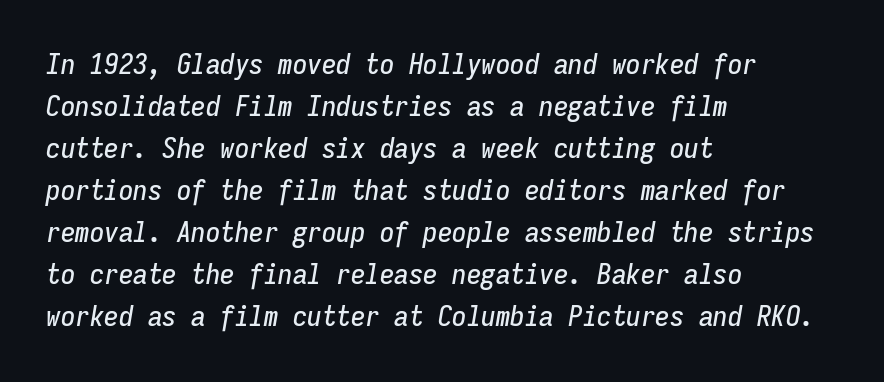
{"italic": "yes", "lean": "right", "slant_degrees": 9, "width": "condensed", "stroke_contrast": "low", "x_height": "medium", "monospaced": "yes", "underline": "no", "align": "left", "line_spacing": "normal", "line_spacing_ratio": 1.45, "letter_spacing": "normal", "letter_spacing_em": 0.0, "glyph_px": 29}
